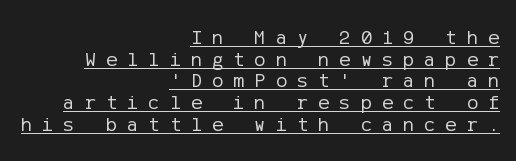
Vertical strokes here are truly vertical. The lettering is marked with a stroke running underneath it. Caption: face not bold, strokes unweighted. Short note: letters widely spaced. Leftover space on each line is placed entirely before the opening word. Quick note: interline space is minimal.
